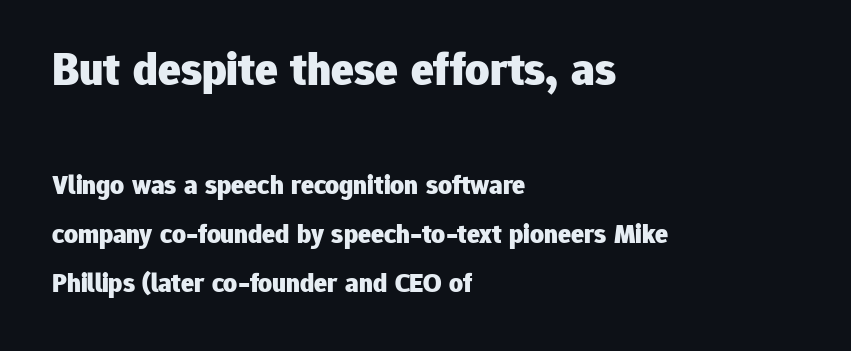
Q: Is the text bold? A: Yes.
Q: Is the text italic (slanted)? A: No, it is upright.
Q: Is the typeface a serif or a sans-serif typeface? A: Sans-serif.
Q: Is the text underlined? A: No.
Q: How is the paragraph aligned? A: Left-aligned.
Q: Is the spacing between letters normal or unusually wide? A: Normal.
Q: Which block of text is set in a larger size, the first (top) or the second (bottom)? A: The first (top) one.
Q: Width (condensed, normal, or wide)? A: Normal.
Q: Stroke contrast? A: Low.
Q: x-height? A: Medium.
Q: Monospaced? A: No.
